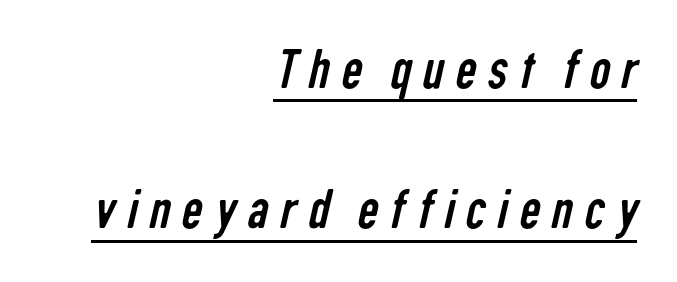
The lettering is marked with a stroke running underneath it. Vertically, the passage feels expansive, rows floating well apart. The face looks like a standard text weight, possibly lighter. Do the characters align in a grid? No, the font is proportional.
